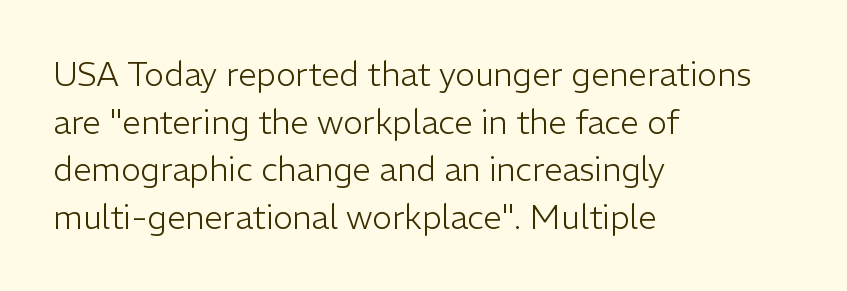
Q: Is the text bold? A: No.
Q: Is the text italic (slanted)? A: No, it is upright.
Q: Is the typeface a serif or a sans-serif typeface? A: Sans-serif.
Q: Is the text underlined? A: No.
Q: How is the paragraph aligned? A: Left-aligned.
Q: Is the spacing between letters normal or unusually wide? A: Normal.
Q: Is the spacing between lines tight, normal or loose? A: Normal.
Q: Width (condensed, normal, or wide)? A: Normal.
Q: Stroke contrast? A: Low.
Q: x-height? A: Medium.
Q: Monospaced? A: No.
